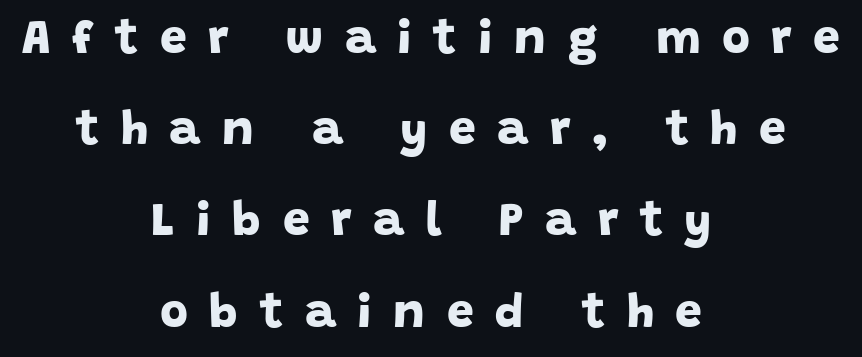
{"serif": "no", "bold": "yes", "weight": "bold", "width": "normal", "stroke_contrast": "low", "x_height": "large", "monospaced": "no", "underline": "no", "align": "center", "line_spacing": "loose", "line_spacing_ratio": 1.9, "letter_spacing": "wide", "letter_spacing_em": 0.45, "glyph_px": 48}
